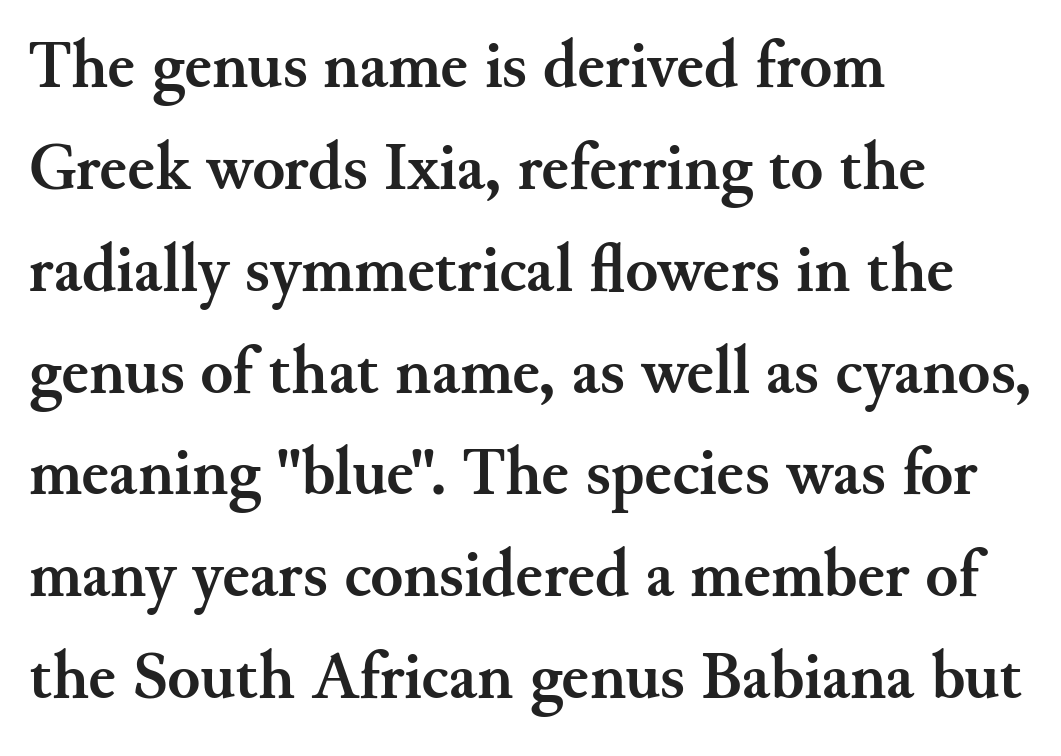
This is the regular roman posture of the typeface. Letterform terminals end in serifs throughout the passage. The face used here is proportionally spaced, like ordinary book or web type. On the weight axis this lands at bold, roughly 700. Check the space under the baseline: it is left empty.
